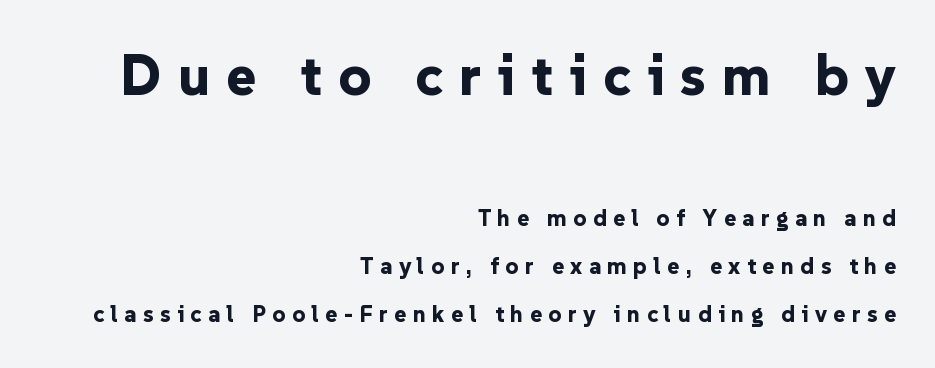
{"serif": "no", "italic": "no", "bold": "yes", "weight": "bold", "width": "normal", "stroke_contrast": "low", "x_height": "medium", "monospaced": "no", "underline": "no", "align": "right", "line_spacing": "loose", "line_spacing_ratio": 2.08, "letter_spacing": "wide", "letter_spacing_em": 0.28, "larger_block": "first", "size_ratio": 2.48, "glyph_px": 57}
